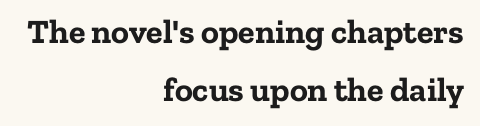
{"serif": "yes", "italic": "no", "bold": "yes", "weight": "bold", "width": "normal", "stroke_contrast": "low", "x_height": "medium", "monospaced": "no", "underline": "no", "align": "right", "line_spacing_ratio": 1.72, "letter_spacing": "normal", "letter_spacing_em": 0.0, "glyph_px": 34}
